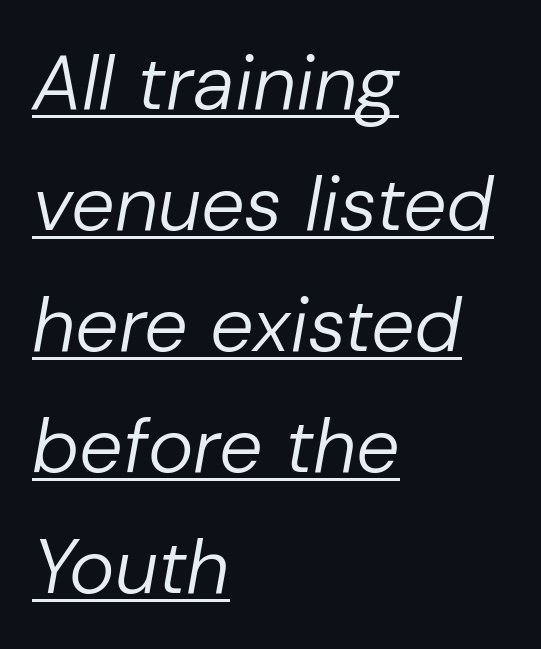
The image shows 77 px regular-weight type, italic (leaning right); set left-aligned, normal line spacing (1.57x), normal letter spacing, underlined; low stroke contrast and a medium x-height.
